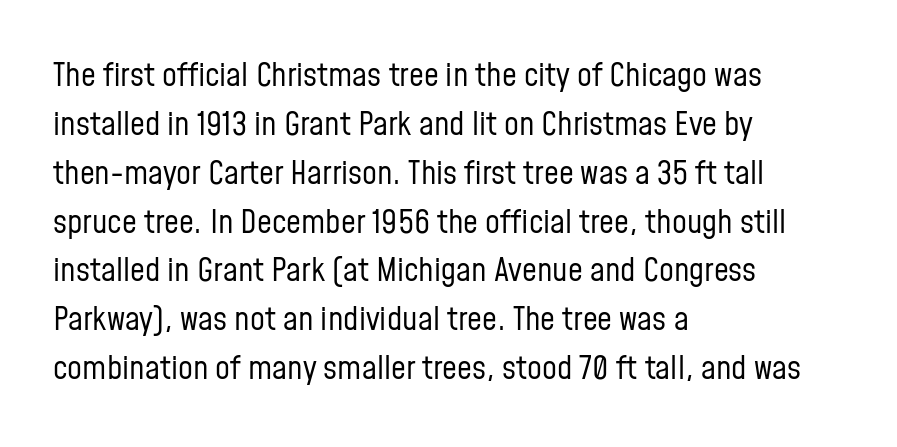
The image shows 33 px regular-weight, condensed sans-serif type, upright; set left-aligned, normal line spacing (1.48x), normal letter spacing, not underlined; low stroke contrast and a medium x-height.
